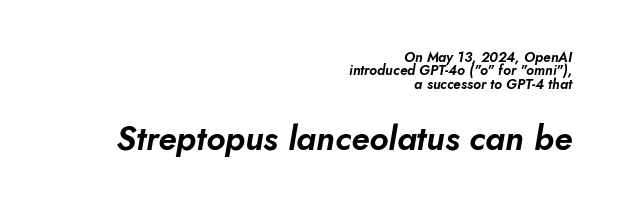
Q: Is the text italic (slanted)? A: Yes, it leans right by about 10 degrees.
Q: Is the text underlined? A: No.
Q: How is the paragraph aligned? A: Right-aligned.
Q: Is the spacing between letters normal or unusually wide? A: Normal.
Q: Is the spacing between lines tight, normal or loose? A: Tight.
Q: Which block of text is set in a larger size, the first (top) or the second (bottom)? A: The second (bottom) one.
Q: Width (condensed, normal, or wide)? A: Normal.
Q: Stroke contrast? A: Low.
Q: x-height? A: Small.
Q: Monospaced? A: No.
